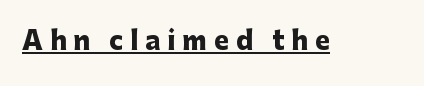
Posture: vertical. Each line of the rendering has a horizontal stroke beneath the glyphs. The characters look thick and weighty, a clear bold. Caption: expanded tracking, letters set apart.
